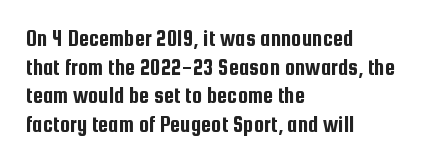
Q: Is the text italic (slanted)? A: No, it is upright.
Q: Is the text underlined? A: No.
Q: How is the paragraph aligned? A: Left-aligned.
Q: Is the spacing between letters normal or unusually wide? A: Normal.
Q: Is the spacing between lines tight, normal or loose? A: Normal.
